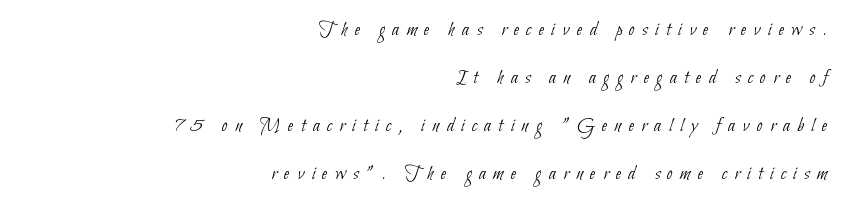
Does the copy run flush right? Yes — the right margin is perfectly even. Horizontal bands of white between lines are thick stripes. Counters stay open thanks to moderate or lighter strokes. This rendering features lettering with no underline. You could only call the tracking loose — the letters float apart.
